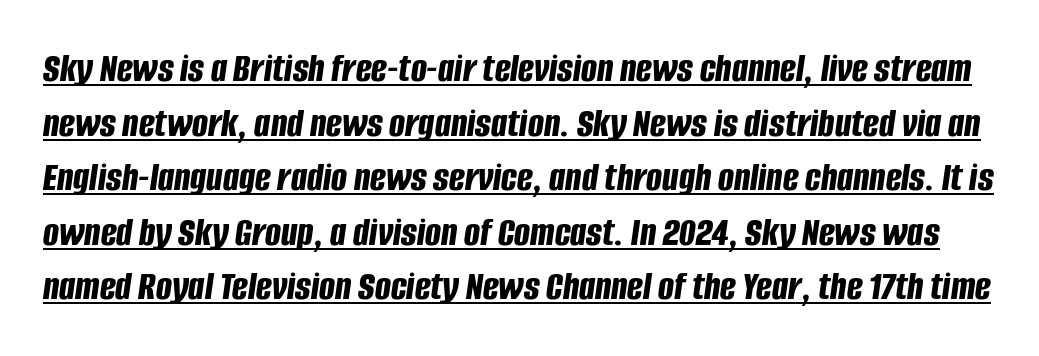
Would a proofreader flag this as italicized? Yes. Is the letter spacing exaggerated? No — it looks like the ordinary default. Normally led — the rows are evenly, conventionally spaced. The typesetter has applied underlining to the passage shown.
